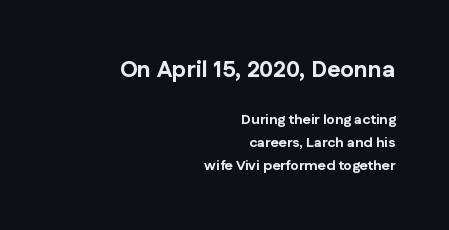
Does the copy run flush right? Yes — the right margin is perfectly even. Typesetter's note — upper block bumped up in size, lower block left smaller. The block of text has a typical density, with ordinary space between rows. Underlining? Definitely not there. Every stem runs plumb, perpendicular to the baseline. These lines carry a lot of weight — the face is fully bold.
